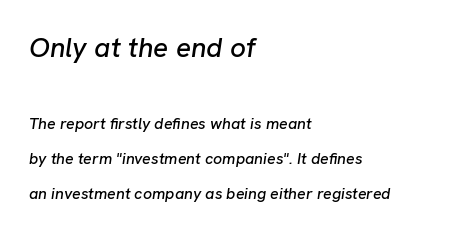
{"italic": "yes", "lean": "right", "slant_degrees": 8, "width": "normal", "stroke_contrast": "low", "x_height": "medium", "monospaced": "no", "underline": "no", "align": "left", "line_spacing": "loose", "line_spacing_ratio": 2.19, "letter_spacing": "normal", "letter_spacing_em": 0.0, "larger_block": "first", "size_ratio": 1.75, "glyph_px": 28}
